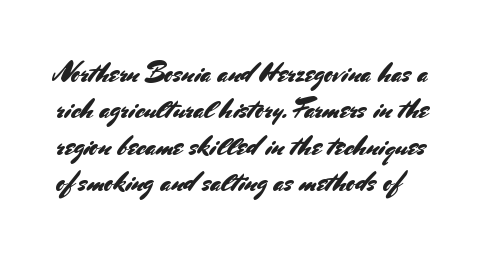
Q: Is the text italic (slanted)? A: Yes.
Q: Is the text underlined? A: No.
Q: Is the spacing between letters normal or unusually wide? A: Normal.
Q: Is the spacing between lines tight, normal or loose? A: Normal.
